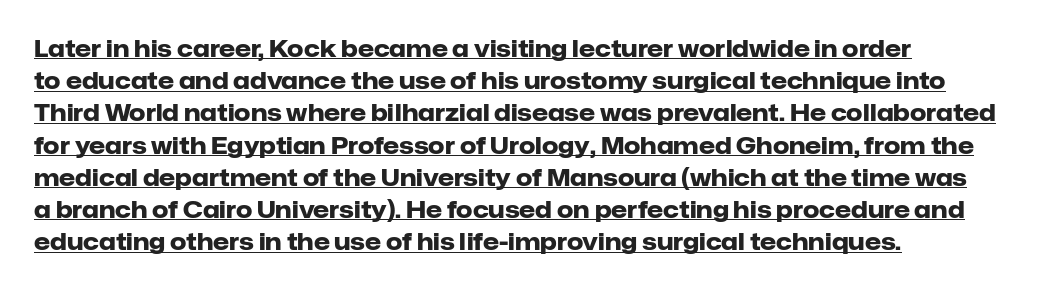
Q: Is the text bold? A: Yes.
Q: Is the text italic (slanted)? A: No, it is upright.
Q: Is the text underlined? A: Yes.
Q: How is the paragraph aligned? A: Left-aligned.
Q: Is the spacing between letters normal or unusually wide? A: Normal.
Q: Is the spacing between lines tight, normal or loose? A: Normal.
